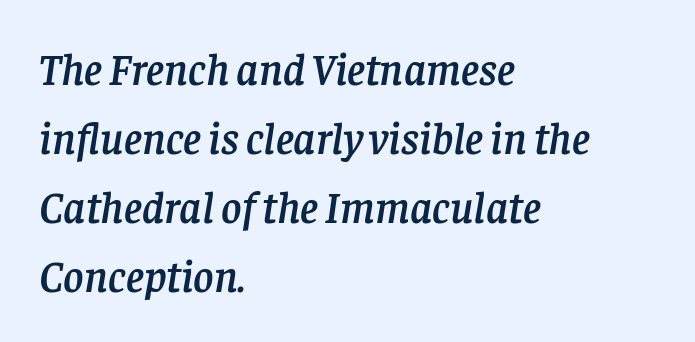
The image shows 44 px serif type, italic (leaning right); set left-aligned, normal line spacing (1.57x), normal letter spacing, not underlined; low stroke contrast and a large x-height.
